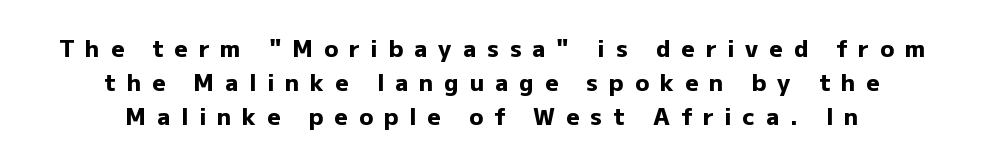
The image shows 23 px bold type, upright; set centered, normal line spacing (1.47x), unusually wide letter spacing (+0.48 em), not underlined.
